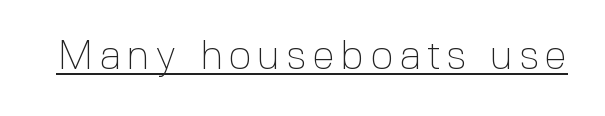
Observe the absence of serifs on each vertical stroke in this sample. The specimen includes a rule beneath the text block's lines. Varying glyph widths throughout — classic text-font behaviour. Every stem runs plumb, perpendicular to the baseline.
